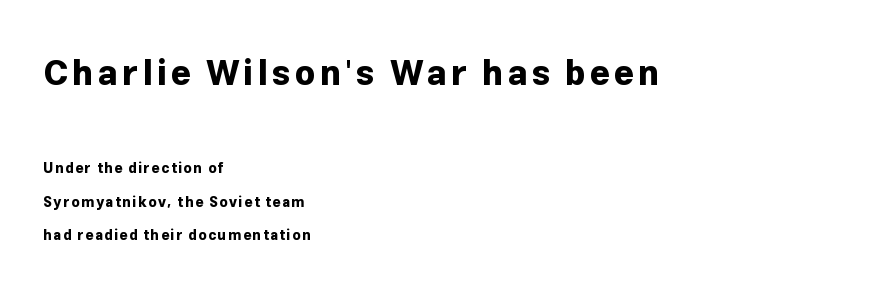
Q: Is the text bold? A: Yes.
Q: Is the text italic (slanted)? A: No, it is upright.
Q: Is the typeface a serif or a sans-serif typeface? A: Sans-serif.
Q: Is the text underlined? A: No.
Q: How is the paragraph aligned? A: Left-aligned.
Q: Is the spacing between lines tight, normal or loose? A: Loose.
Q: Which block of text is set in a larger size, the first (top) or the second (bottom)? A: The first (top) one.
Q: Width (condensed, normal, or wide)? A: Normal.
Q: Stroke contrast? A: Low.
Q: x-height? A: Medium.
Q: Monospaced? A: No.
